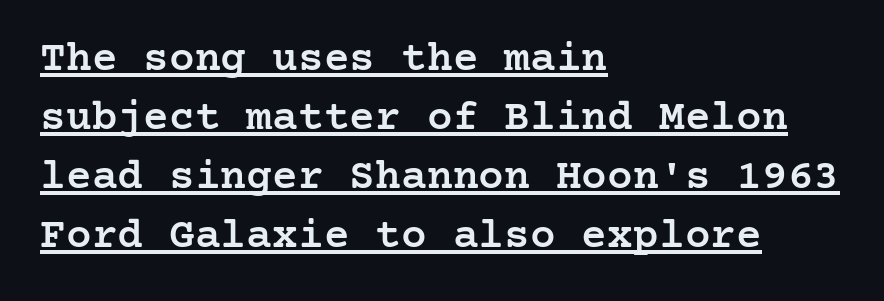
{"serif": "yes", "italic": "no", "bold": "semi", "weight": "semibold", "width": "normal", "stroke_contrast": "low", "x_height": "medium", "underline": "yes", "align": "left", "line_spacing": "normal", "line_spacing_ratio": 1.37, "letter_spacing": "normal", "letter_spacing_em": 0.0, "glyph_px": 43}
